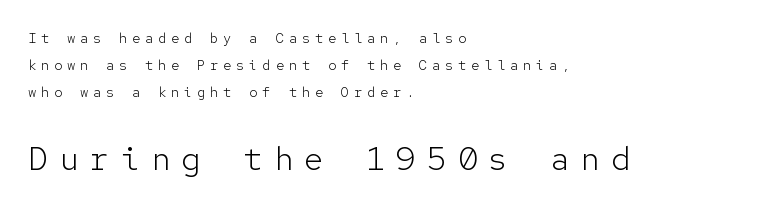
No letter is thick-stroked: the sample isn't bold. Scale increases going downward across the two blocks. Just letters on the line, the space beneath them empty. Loose tracking; the words dissolve into strings of separated letters.
